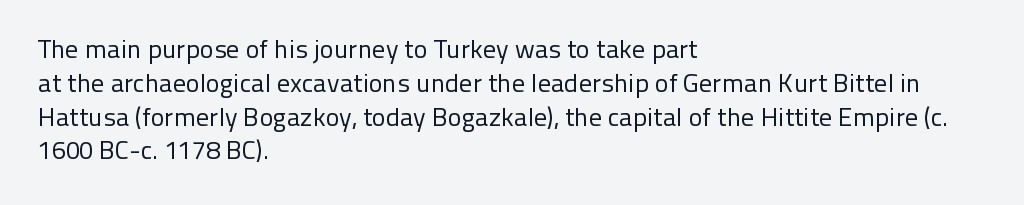
The image shows 26 px text type, upright; set left-aligned, normal line spacing (1.3x), normal letter spacing, not underlined.
